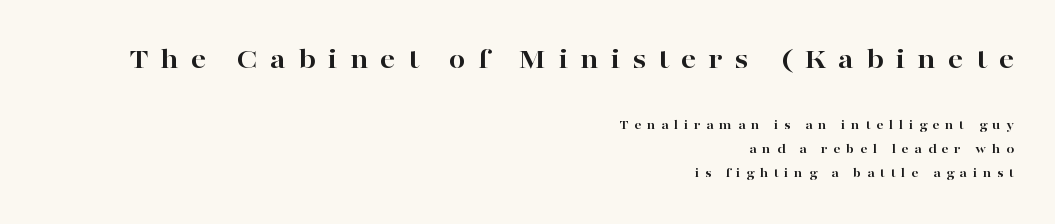
Q: Is the text bold? A: Yes.
Q: Is the text italic (slanted)? A: No, it is upright.
Q: Is the typeface a serif or a sans-serif typeface? A: Serif.
Q: Is the text underlined? A: No.
Q: How is the paragraph aligned? A: Right-aligned.
Q: Is the spacing between letters normal or unusually wide? A: Unusually wide.
Q: Which block of text is set in a larger size, the first (top) or the second (bottom)? A: The first (top) one.
Q: Width (condensed, normal, or wide)? A: Wide.
Q: Stroke contrast? A: High.
Q: x-height? A: Medium.
Q: Monospaced? A: No.
